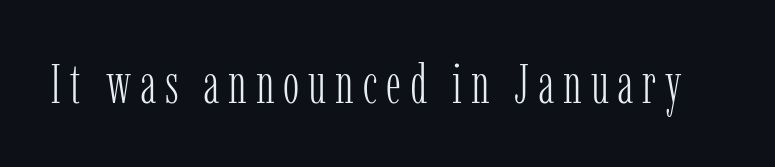
The image shows 55 px light, condensed serif type, upright; set not underlined; low stroke contrast and a medium x-height.
